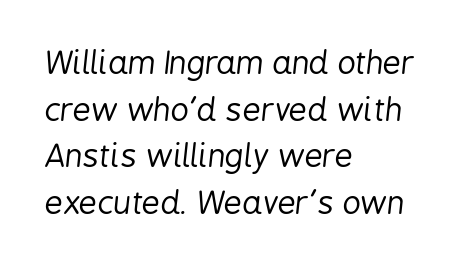
{"italic": "yes", "lean": "right", "slant_degrees": 6, "bold": "no", "weight": "regular", "width": "condensed", "stroke_contrast": "low", "x_height": "medium", "monospaced": "no", "underline": "no", "align": "left", "line_spacing": "normal", "line_spacing_ratio": 1.46, "letter_spacing": "normal", "letter_spacing_em": 0.0, "glyph_px": 32}
